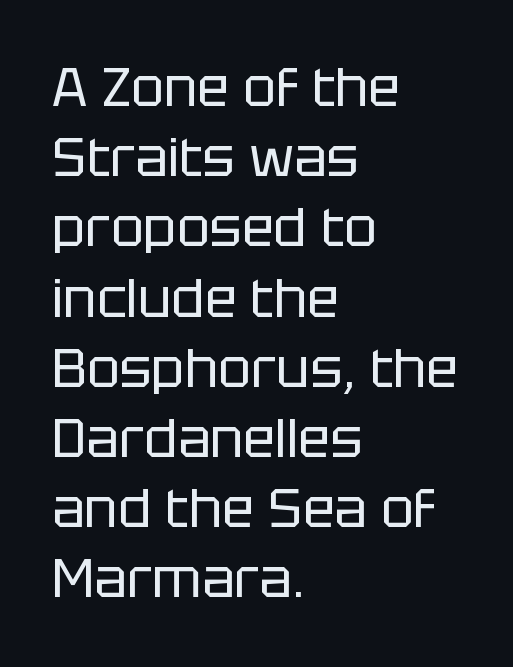
The image shows 54 px regular-weight sans-serif type, upright; set left-aligned, normal line spacing (1.3x), normal letter spacing, not underlined; low stroke contrast and a large x-height.
